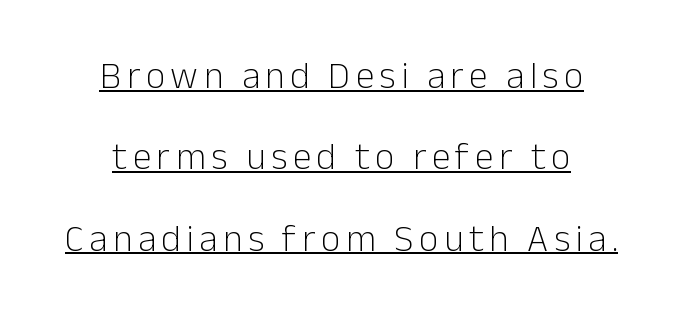
Q: Is the text bold? A: No.
Q: Is the text italic (slanted)? A: No, it is upright.
Q: Is the typeface a serif or a sans-serif typeface? A: Sans-serif.
Q: Is the text underlined? A: Yes.
Q: How is the paragraph aligned? A: Centered.
Q: Is the spacing between lines tight, normal or loose? A: Loose.
Q: Width (condensed, normal, or wide)? A: Normal.
Q: Stroke contrast? A: Low.
Q: x-height? A: Medium.
Q: Monospaced? A: No.
